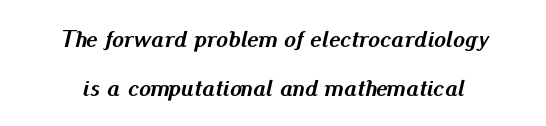
The image shows 24 px bold type, italic (leaning right); set loose line spacing (2.06x), normal letter spacing, not underlined.
